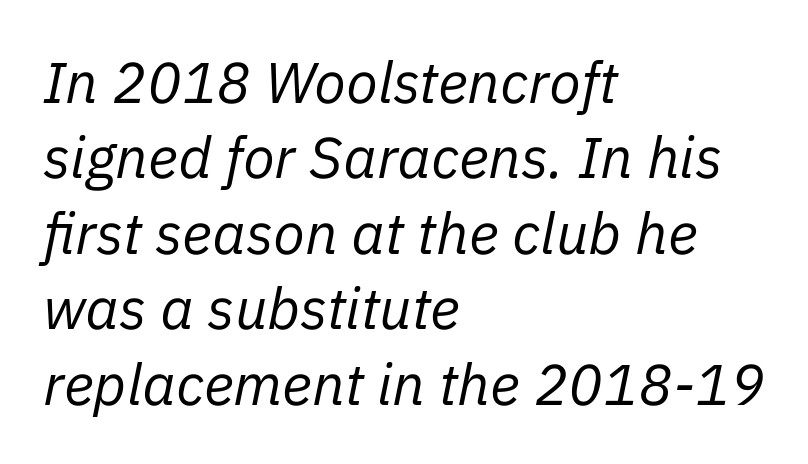
{"italic": "yes", "lean": "right", "slant_degrees": 11, "bold": "no", "weight": "regular", "width": "normal", "stroke_contrast": "low", "x_height": "medium", "monospaced": "no", "underline": "no", "align": "left", "line_spacing": "normal", "line_spacing_ratio": 1.3, "letter_spacing": "normal", "letter_spacing_em": 0.0, "glyph_px": 58}
